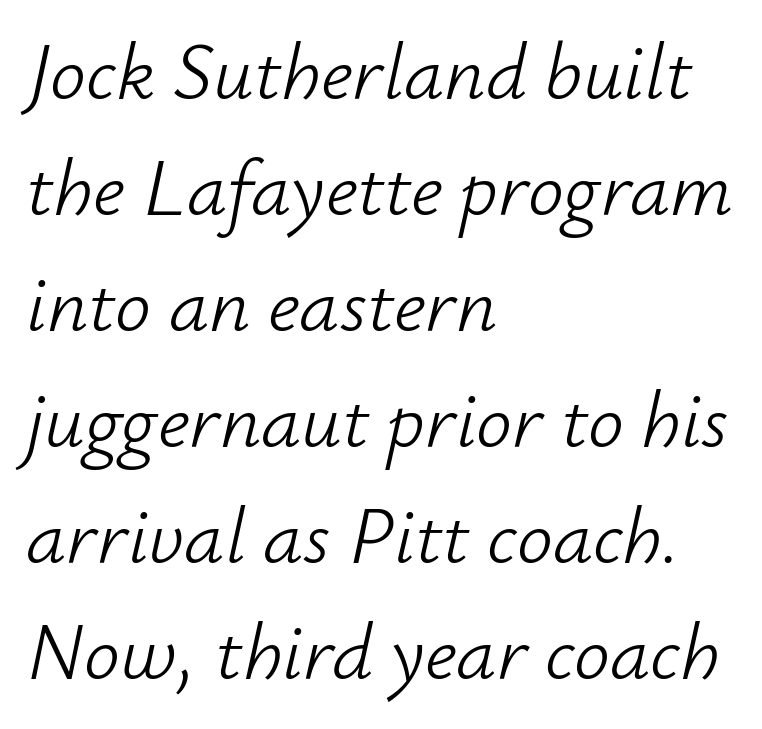
{"italic": "yes", "lean": "right", "slant_degrees": 12, "bold": "no", "weight": "light", "width": "normal", "stroke_contrast": "low", "x_height": "small", "monospaced": "no", "underline": "no", "align": "left", "line_spacing": "normal", "line_spacing_ratio": 1.45, "letter_spacing": "normal", "letter_spacing_em": 0.0, "glyph_px": 80}
